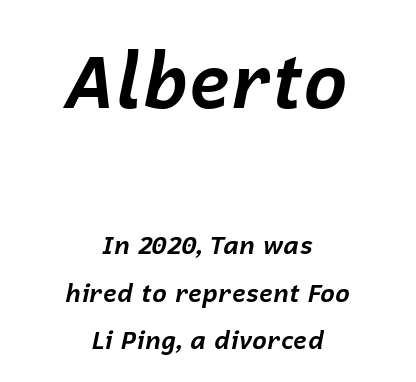
Just letters on the line, the space beneath them empty. When letters slant like this, we call the style italic. Scale decreases going downward across the two blocks. Here the designer chose a conventional face with non-uniform glyph widths. Does the copy run flush right? No — it is centered line by line.
